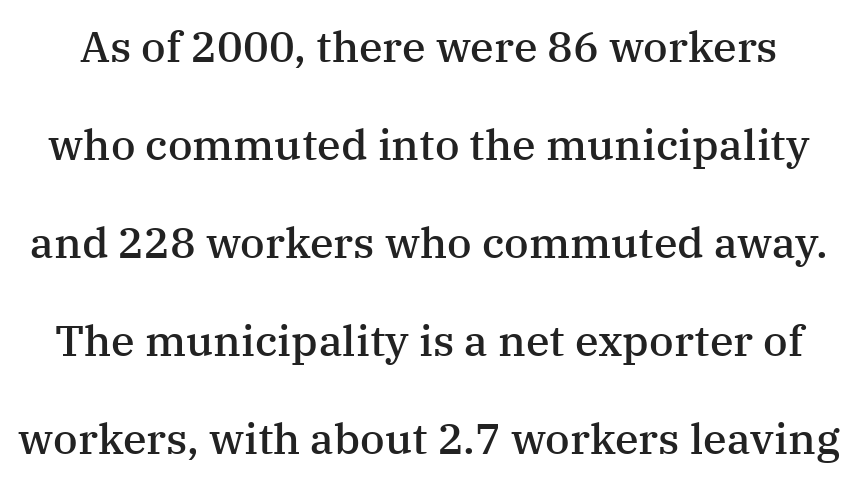
Q: Is the text bold? A: Semi-bold.
Q: Is the text italic (slanted)? A: No, it is upright.
Q: Is the typeface a serif or a sans-serif typeface? A: Serif.
Q: Is the text underlined? A: No.
Q: Is the spacing between letters normal or unusually wide? A: Normal.
Q: Is the spacing between lines tight, normal or loose? A: Loose.
Q: Width (condensed, normal, or wide)? A: Normal.
Q: Stroke contrast? A: Medium.
Q: x-height? A: Medium.
Q: Monospaced? A: No.
